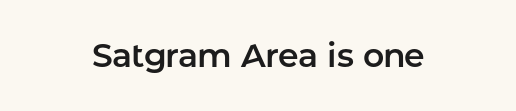
The image shows 33 px sans-serif type, upright; set centered, normal letter spacing, not underlined; low stroke contrast and a medium x-height.
